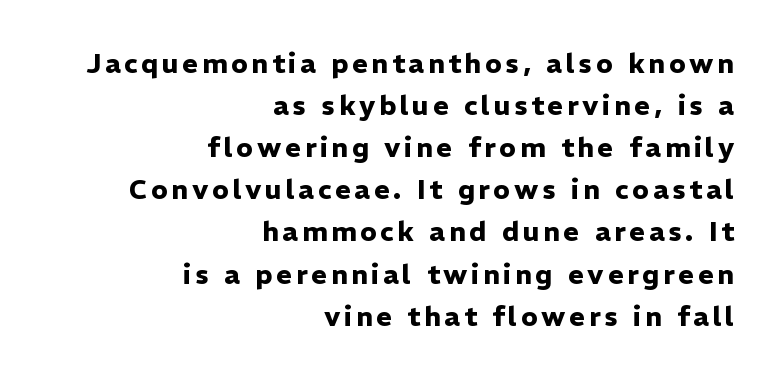
Q: Is the text bold? A: Yes.
Q: Is the text italic (slanted)? A: No, it is upright.
Q: Is the text underlined? A: No.
Q: How is the paragraph aligned? A: Right-aligned.
Q: Is the spacing between lines tight, normal or loose? A: Normal.
